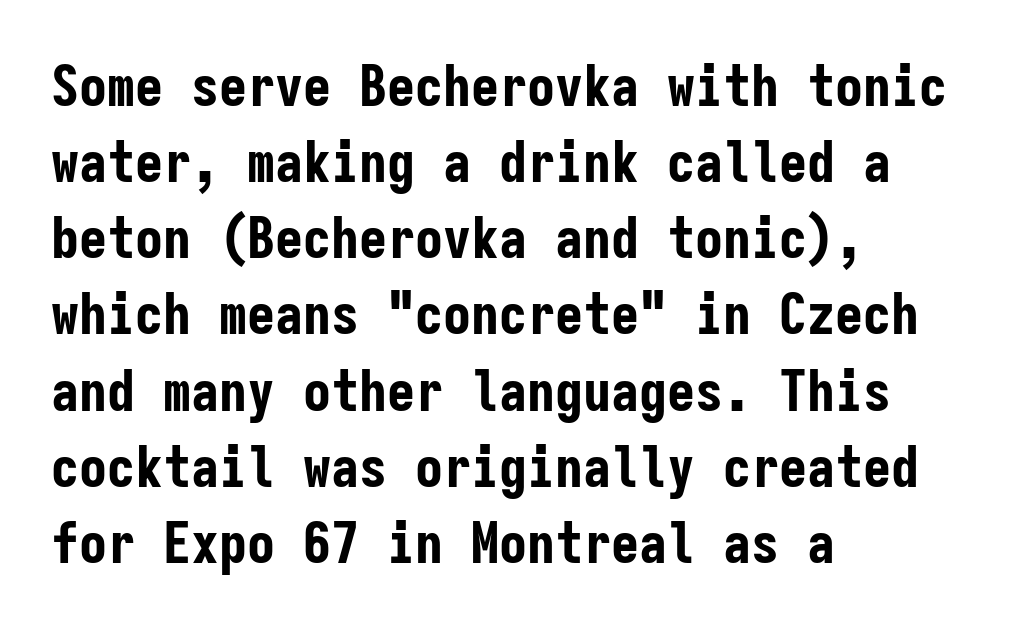
Q: Is the text bold? A: Yes.
Q: Is the text italic (slanted)? A: No, it is upright.
Q: Is the typeface a serif or a sans-serif typeface? A: Sans-serif.
Q: Is the text underlined? A: No.
Q: How is the paragraph aligned? A: Left-aligned.
Q: Is the spacing between letters normal or unusually wide? A: Normal.
Q: Is the spacing between lines tight, normal or loose? A: Normal.
Q: Width (condensed, normal, or wide)? A: Condensed.
Q: Stroke contrast? A: Low.
Q: x-height? A: Medium.
Q: Monospaced? A: Yes.
